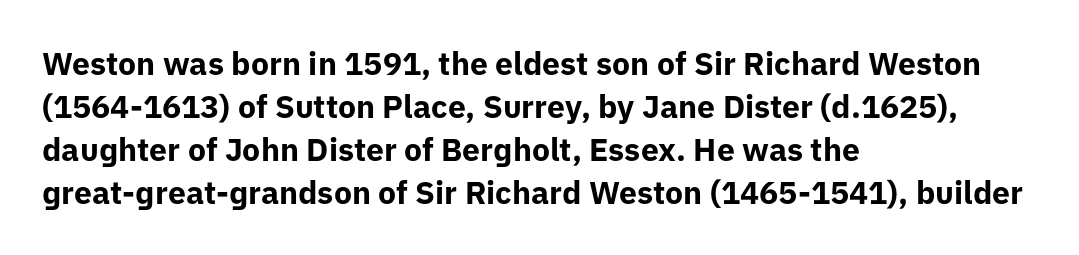
The image shows 32 px bold sans-serif type, upright; set left-aligned, normal line spacing (1.34x), normal letter spacing, not underlined; low stroke contrast and a medium x-height.
